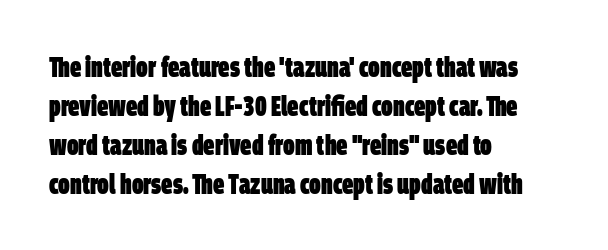
Any mark beneath the type? The region is blank. Proportional: the letters do not fall into vertical columns. The glyphs have the mass of a bold cut. Classification — sans serif.
